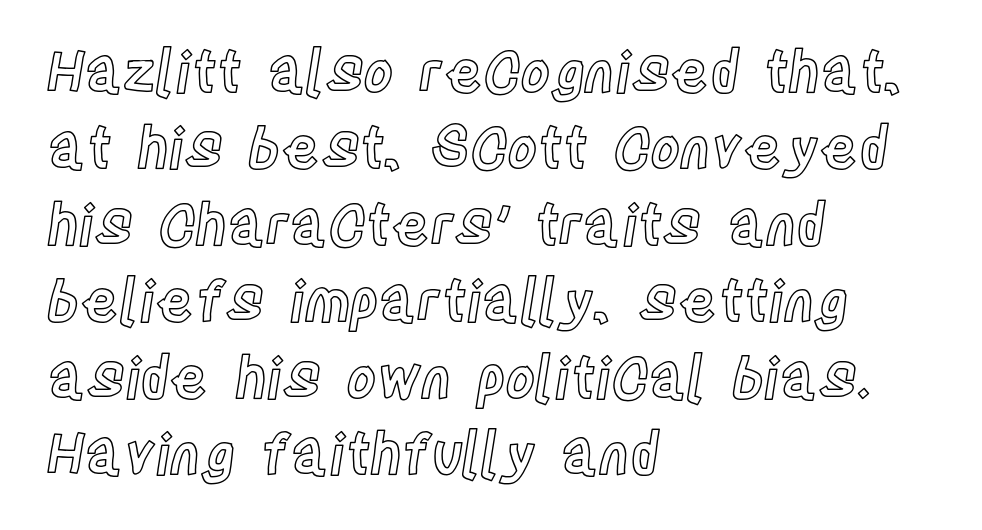
{"width": "condensed", "x_height": "large", "monospaced": "no", "underline": "no", "align": "left", "line_spacing": "normal", "line_spacing_ratio": 1.34, "letter_spacing": "normal", "letter_spacing_em": 0.0, "glyph_px": 57}
